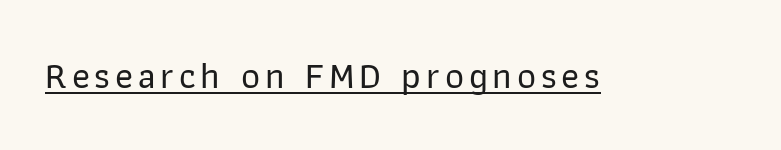
A roman cut, with each character standing at attention. This sample has the flowing, uneven cadence of proportional lettering. Unlike a traditional serif, this face leaves its strokes unadorned. Somebody hit Ctrl+U on this one — the words are underlined.
